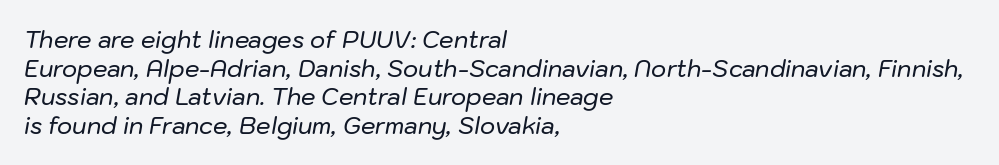
Q: Is the text italic (slanted)? A: Yes, it leans right by about 10 degrees.
Q: Is the text underlined? A: No.
Q: How is the paragraph aligned? A: Left-aligned.
Q: Is the spacing between letters normal or unusually wide? A: Normal.
